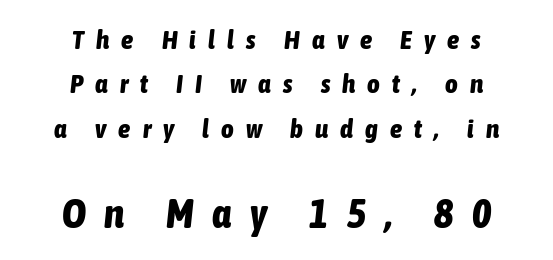
Here the designer chose a conventional face with non-uniform glyph widths. Looking at the ascenders, they clearly lean. One glance says typical: line gaps are just what's usual. Check under the words: just untouched page. Is the type bold? Yes — the strokes are clearly thick and heavy. Scale increases going downward across the two blocks.
